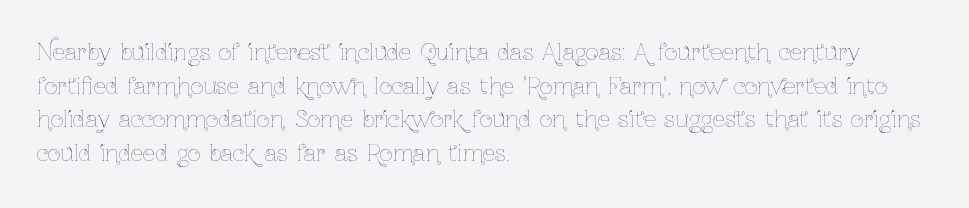
Q: Is the text bold? A: No.
Q: Is the text italic (slanted)? A: No, it is upright.
Q: Is the text underlined? A: No.
Q: How is the paragraph aligned? A: Left-aligned.
Q: Is the spacing between letters normal or unusually wide? A: Normal.
Q: Is the spacing between lines tight, normal or loose? A: Normal.
